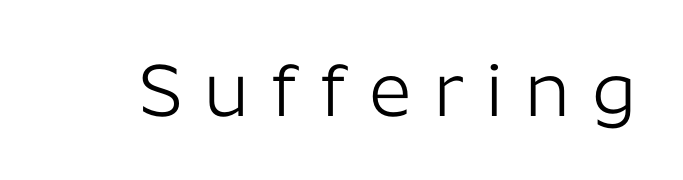
The image shows 74 px light sans-serif type, upright; set unusually wide letter spacing (+0.3 em), not underlined; low stroke contrast and a medium x-height.
